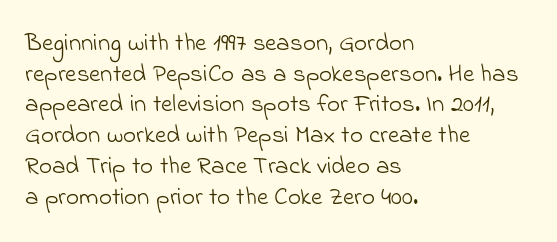
The image shows 25 px text type; set left-aligned, line spacing 1.23x, normal letter spacing, not underlined.
